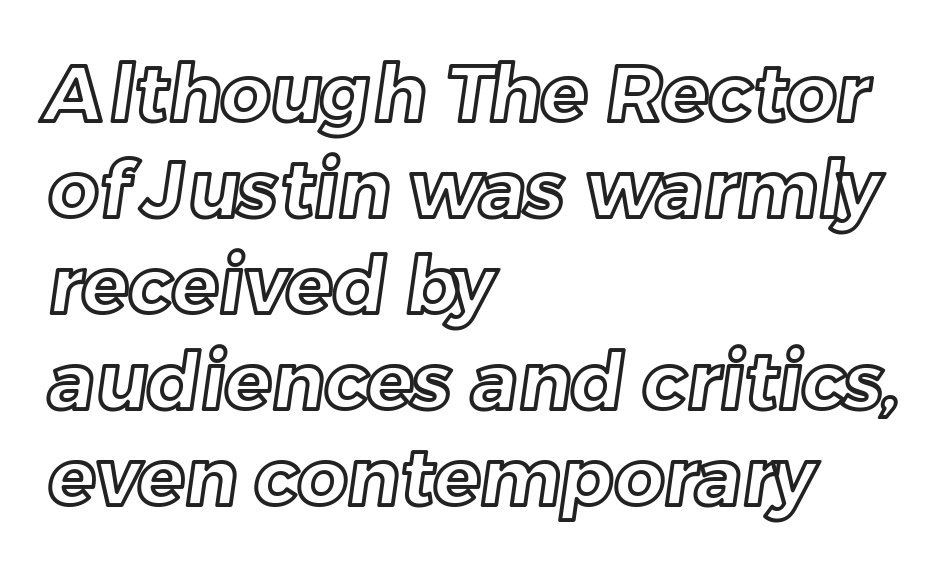
{"width": "normal", "x_height": "medium", "monospaced": "no", "underline": "no", "align": "left", "line_spacing_ratio": 1.23, "letter_spacing": "normal", "letter_spacing_em": 0.0, "glyph_px": 78}
